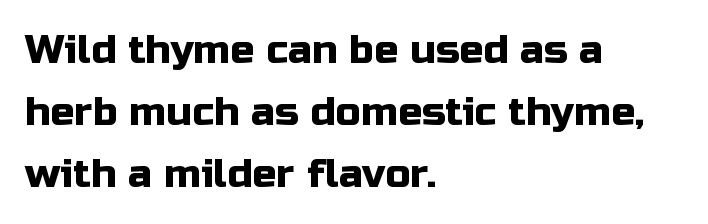
{"serif": "no", "italic": "no", "width": "normal", "stroke_contrast": "low", "x_height": "medium", "monospaced": "no", "underline": "no", "align": "left", "line_spacing": "normal", "line_spacing_ratio": 1.55, "letter_spacing": "normal", "letter_spacing_em": 0.0, "glyph_px": 40}
